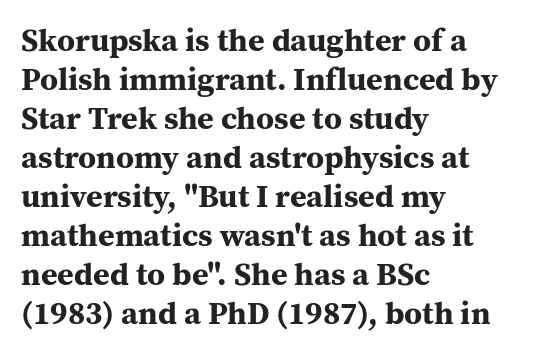
Default kerning and tracking; the words read as compact shapes. Is the block centered? No — it sits flush against the left margin. Unlike italic type, these characters show no tilt at all. The letters advance in unequal steps, a hallmark of proportional type. Notice how thick the strokes are: this is what a full bold looks like. The area under the type is left untouched.
